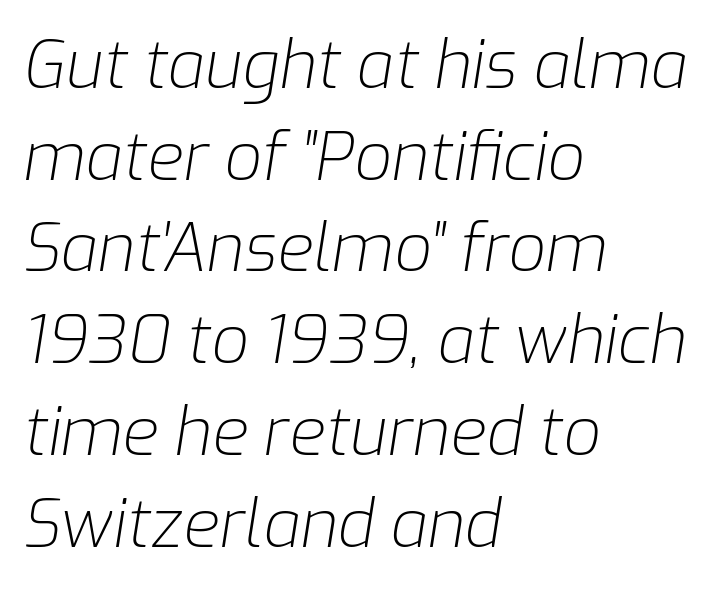
Words float on clear page, feet unadorned. The whole block is typeset with a tilt. Here the designer chose a conventional face with non-uniform glyph widths. The characters are drawn with everyday or finer stroke widths.
